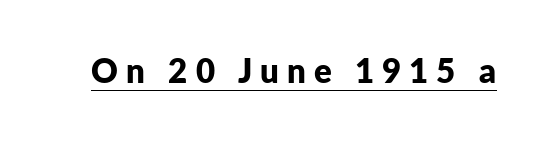
These words are printed bold, with thick strokes throughout. Emphasis is given by a line drawn under the lettering. Does the type have serifs? No, each stem ends abruptly. The horizontal fit of the characters is loose and conspicuously gappy.
